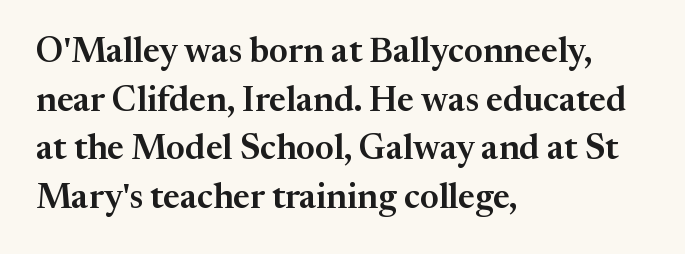
Q: Is the text italic (slanted)? A: No, it is upright.
Q: Is the typeface a serif or a sans-serif typeface? A: Serif.
Q: Is the text underlined? A: No.
Q: How is the paragraph aligned? A: Left-aligned.
Q: Is the spacing between letters normal or unusually wide? A: Normal.
Q: Is the spacing between lines tight, normal or loose? A: Normal.
Q: Width (condensed, normal, or wide)? A: Normal.
Q: Stroke contrast? A: Medium.
Q: x-height? A: Medium.
Q: Monospaced? A: No.
